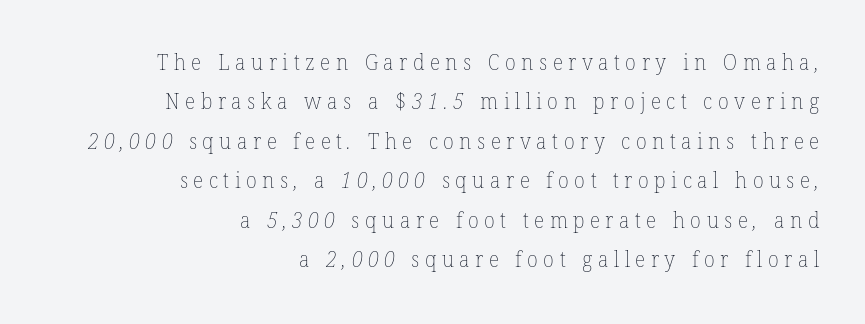
The image shows 22 px text type; set right-aligned, line spacing 1.79x, unusually wide letter spacing (+0.25 em), not underlined.
